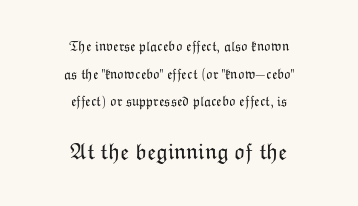
The image shows 23 px text type, upright; set centered, loose line spacing (1.97x), normal letter spacing, not underlined; the second (bottom) block is 1.64x larger.
